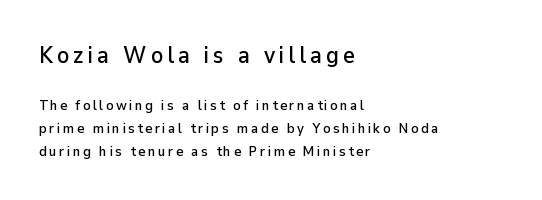
{"italic": "no", "underline": "no", "align": "left", "line_spacing": "normal", "line_spacing_ratio": 1.63, "larger_block": "first", "size_ratio": 1.64, "glyph_px": 23}
